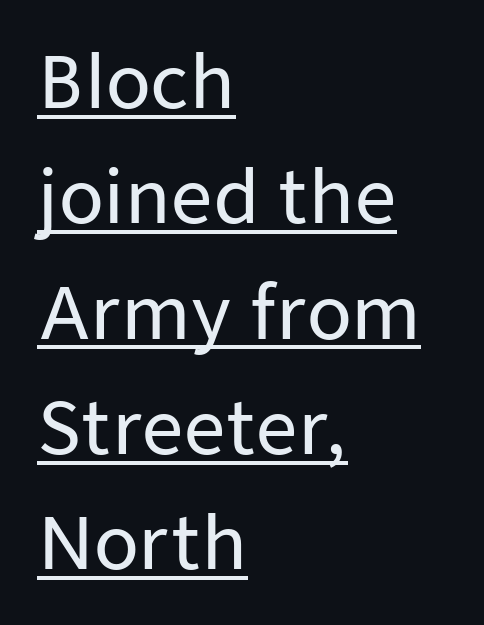
No extra tracking has been applied to these lines. This is the regular roman posture of the typeface. The setting favours the left margin, as ordinary paragraphs usually do. The leading is moderate, giving the passage an even texture. Check the space under the baseline: a stroke is drawn there. Spacing verdict: proportional, widths tailored to each character.
